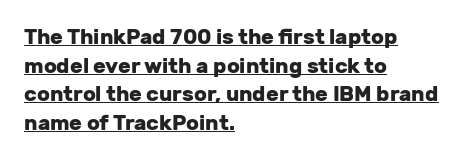
The image shows 21 px bold type, upright; set left-aligned, normal line spacing (1.36x), normal letter spacing, underlined.
